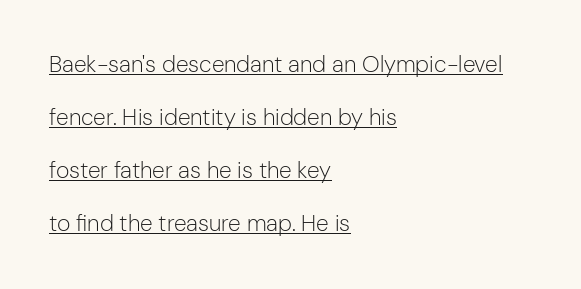
{"italic": "no", "bold": "no", "underline": "yes", "align": "left", "line_spacing": "loose", "line_spacing_ratio": 2.31, "letter_spacing": "normal", "letter_spacing_em": 0.0, "glyph_px": 23}
